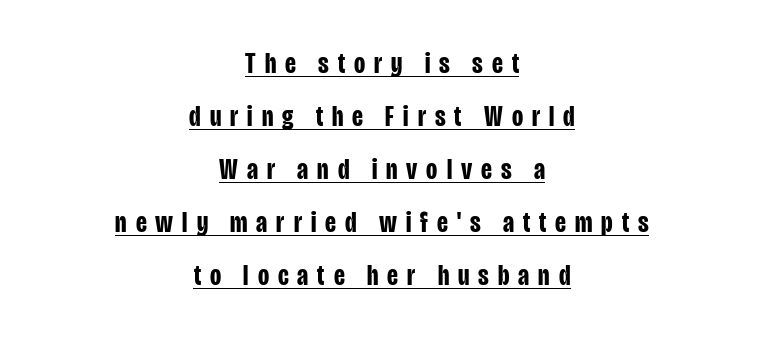
The image shows 29 px bold, condensed sans-serif type, upright; set centered, line spacing 1.83x, unusually wide letter spacing (+0.31 em), underlined; low stroke contrast and a large x-height.
